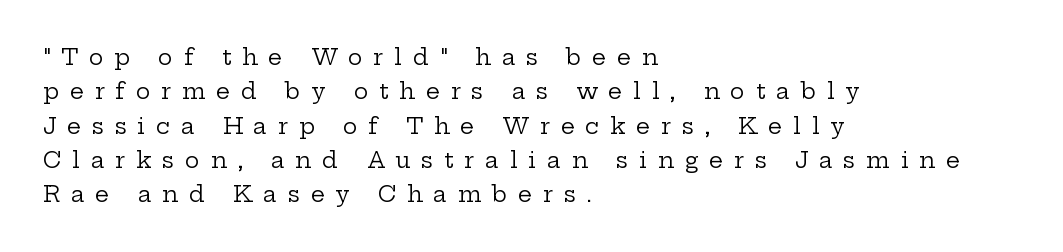
Q: Is the text bold? A: No.
Q: Is the text italic (slanted)? A: No, it is upright.
Q: Is the text underlined? A: No.
Q: How is the paragraph aligned? A: Left-aligned.
Q: Is the spacing between letters normal or unusually wide? A: Unusually wide.
Q: Is the spacing between lines tight, normal or loose? A: Normal.
